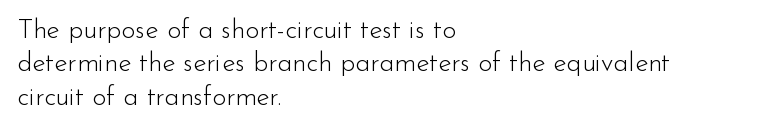
Q: Is the text bold? A: No.
Q: Is the text italic (slanted)? A: No, it is upright.
Q: Is the text underlined? A: No.
Q: How is the paragraph aligned? A: Left-aligned.
Q: Is the spacing between letters normal or unusually wide? A: Normal.
